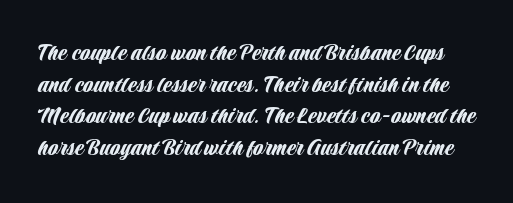
Nobody drew a line under any word here. Characters follow at the spacing the type designer built in.
